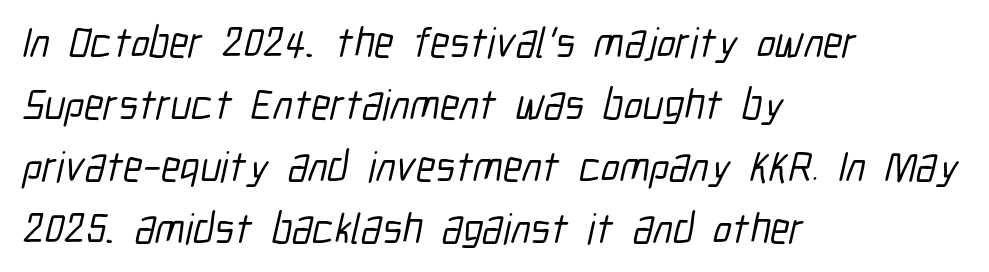
Left-aligned paragraph, ragged on the right. A normal amount of white space separates one row of letters from the next. Words appear dense and cohesive because spacing is normal. Type without underlining.
